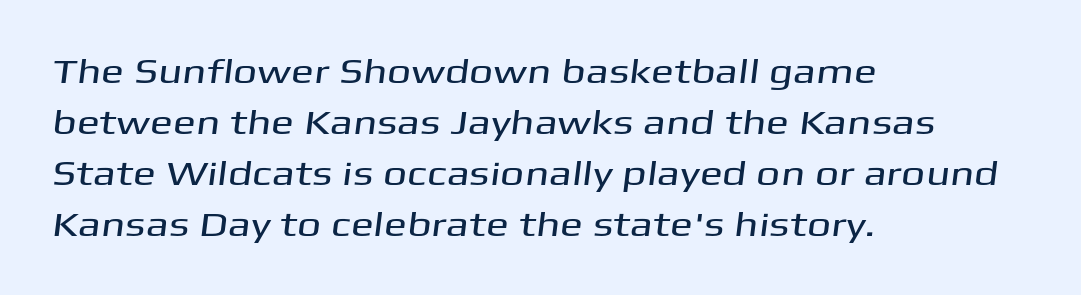
Does the type have serifs? No, each stem ends abruptly. The rendering uses natural spacing where letterforms have individual widths. Clear beneath every line of the passage. Baseline-to-baseline distance is the conventional proportion of letter height. Notice how the passage keeps a crisp vertical edge on the left only.
